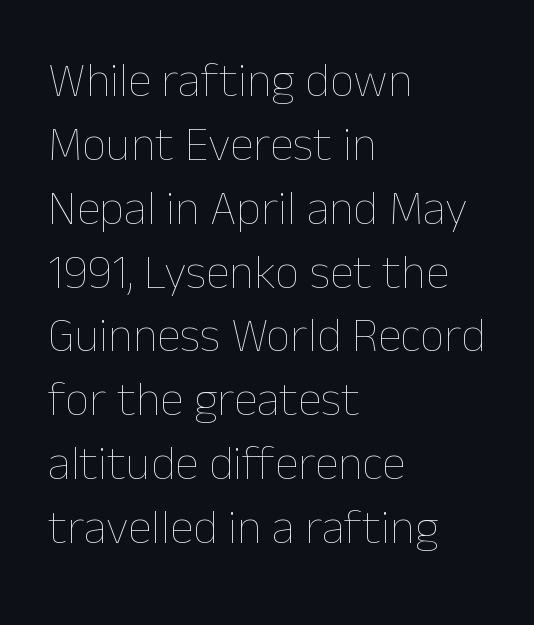
{"italic": "no", "bold": "no", "weight": "thin", "width": "normal", "stroke_contrast": "low", "x_height": "medium", "monospaced": "no", "underline": "no", "align": "left", "line_spacing": "normal", "line_spacing_ratio": 1.33, "letter_spacing": "normal", "letter_spacing_em": 0.0, "glyph_px": 48}
